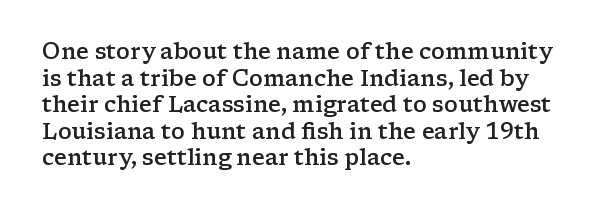
The image shows 22 px text type, upright; set left-aligned, line spacing 1.21x, normal letter spacing, not underlined.
